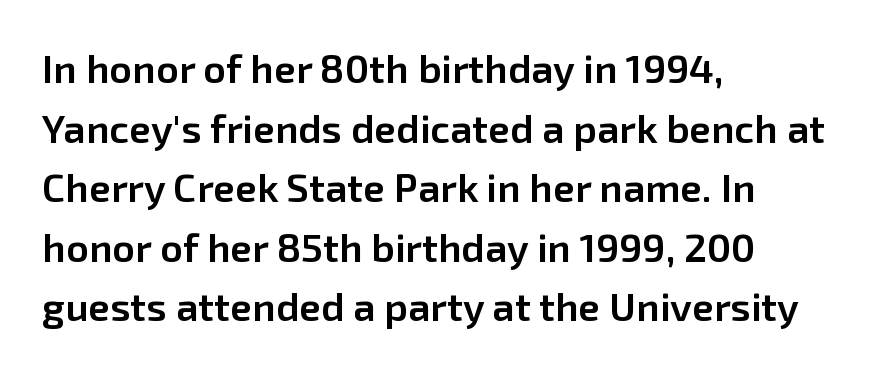
Q: Is the text bold? A: Semi-bold.
Q: Is the text italic (slanted)? A: No, it is upright.
Q: Is the typeface a serif or a sans-serif typeface? A: Sans-serif.
Q: Is the text underlined? A: No.
Q: How is the paragraph aligned? A: Left-aligned.
Q: Is the spacing between letters normal or unusually wide? A: Normal.
Q: Is the spacing between lines tight, normal or loose? A: Normal.
Q: Width (condensed, normal, or wide)? A: Normal.
Q: Stroke contrast? A: Low.
Q: x-height? A: Medium.
Q: Monospaced? A: No.
